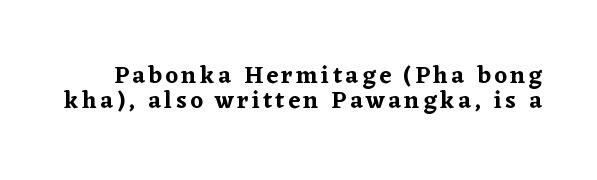
Style check: upright. In terms of leading, this rendering errs on the cramped side. The space directly below the letters is spotless.
